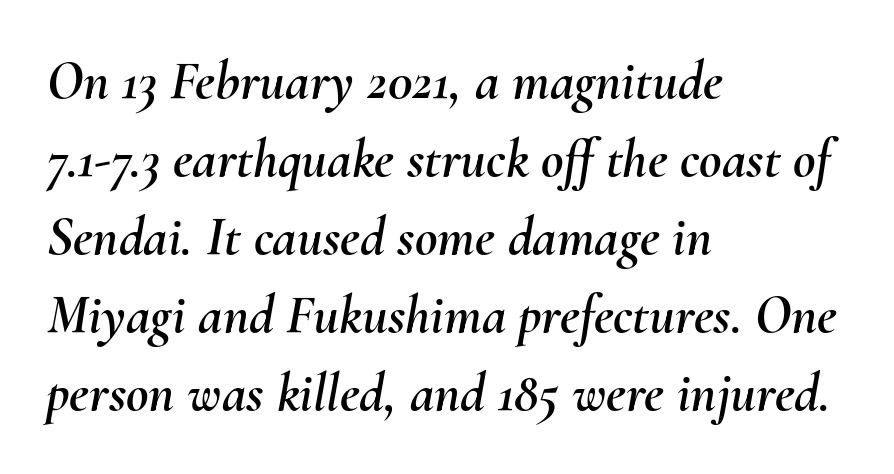
The image shows 55 px text type, italic (leaning right); set left-aligned, normal line spacing (1.42x), normal letter spacing, not underlined; medium stroke contrast and a small x-height.
